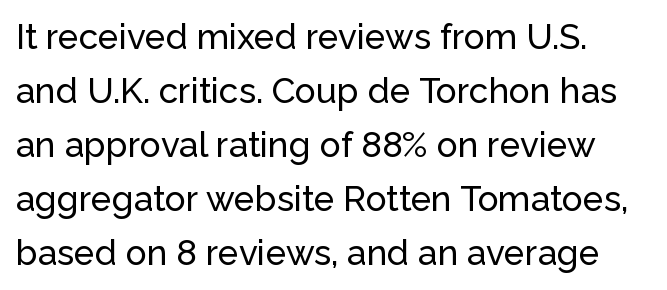
Compared with typical paragraphs, the rows here are spaced about the same. Beneath every word, the page is bare. I'd call this a sans setting — the letters go barefoot. In terms of posture, this sample is upright. Varying glyph widths throughout — classic text-font behaviour.
